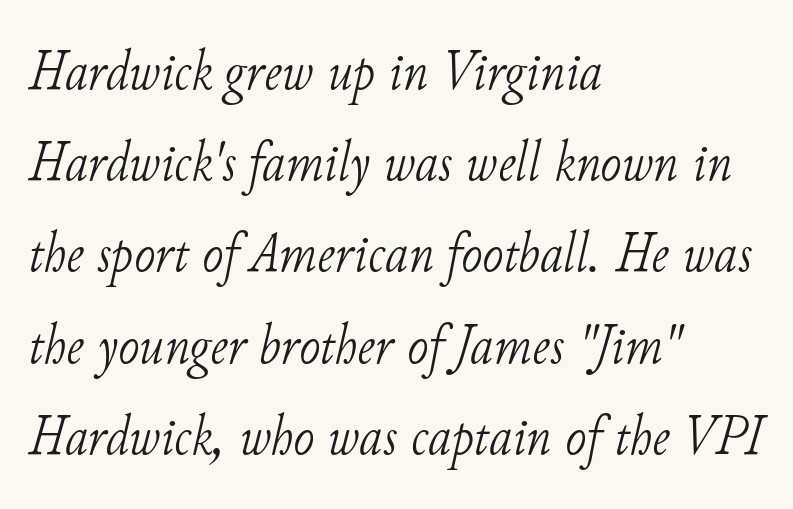
Q: Is the text bold? A: No.
Q: Is the text italic (slanted)? A: Yes, it leans right by about 11 degrees.
Q: Is the typeface a serif or a sans-serif typeface? A: Serif.
Q: Is the text underlined? A: No.
Q: How is the paragraph aligned? A: Left-aligned.
Q: Is the spacing between letters normal or unusually wide? A: Normal.
Q: Is the spacing between lines tight, normal or loose? A: Normal.
Q: Width (condensed, normal, or wide)? A: Normal.
Q: Stroke contrast? A: Low.
Q: x-height? A: Small.
Q: Monospaced? A: No.
